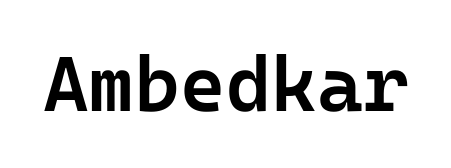
Q: Is the text bold? A: Semi-bold.
Q: Is the text italic (slanted)? A: No, it is upright.
Q: Is the typeface a serif or a sans-serif typeface? A: Sans-serif.
Q: Is the text underlined? A: No.
Q: Is the spacing between letters normal or unusually wide? A: Normal.
Q: Width (condensed, normal, or wide)? A: Normal.
Q: Stroke contrast? A: Low.
Q: x-height? A: Medium.
